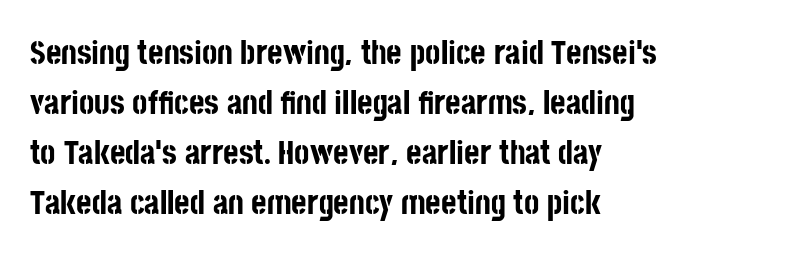
The image shows 33 px bold, condensed sans-serif type, upright; set left-aligned, normal line spacing (1.52x), normal letter spacing, not underlined; low stroke contrast and a large x-height.
